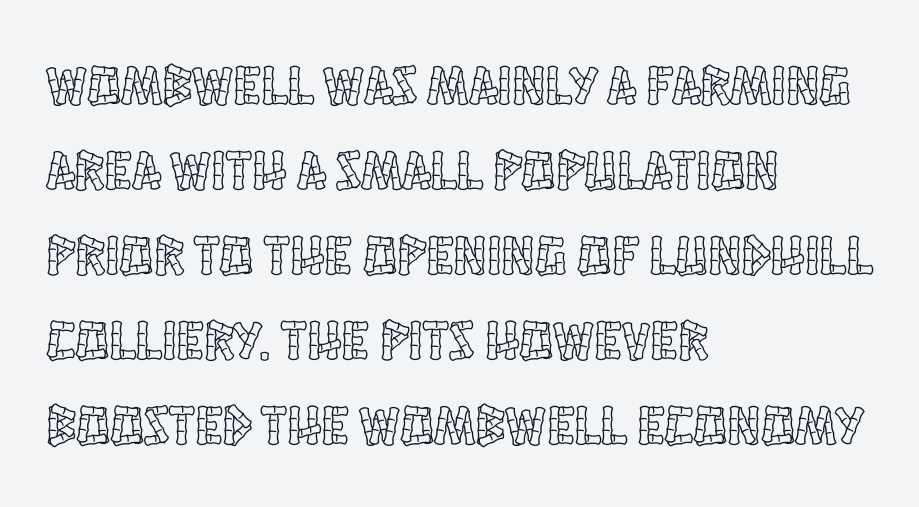
The image shows 56 px condensed type, upright; set left-aligned, normal line spacing (1.52x), normal letter spacing, not underlined; a large x-height.
